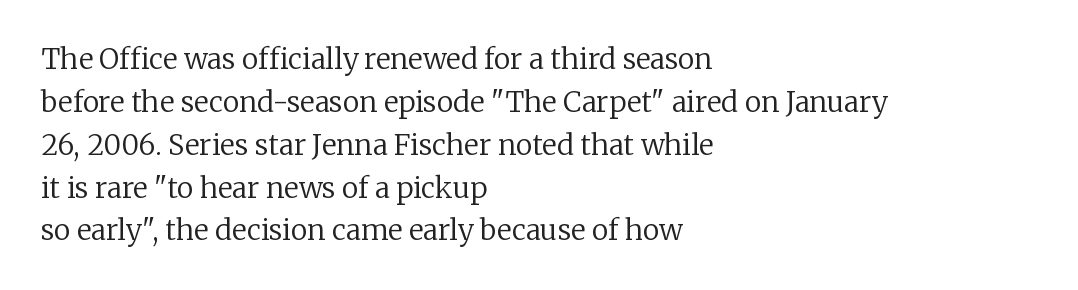
{"serif": "yes", "italic": "no", "bold": "no", "weight": "regular", "width": "normal", "stroke_contrast": "low", "x_height": "medium", "monospaced": "no", "underline": "no", "align": "left", "line_spacing": "normal", "line_spacing_ratio": 1.53, "letter_spacing": "normal", "letter_spacing_em": 0.0, "glyph_px": 28}
